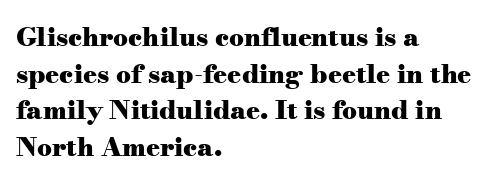
Caption: multi-line text, flush left, ragged right. Look at the tracking — it's just the regular setting, nothing added. Upright lettering throughout. The passage shown is emphatically bold. The passage shown is not underscored anywhere.
